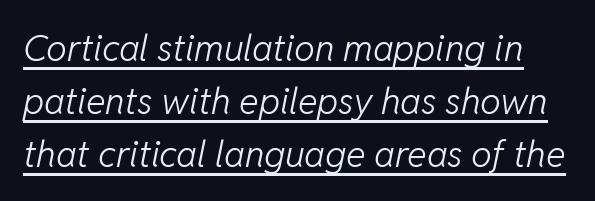
Q: Is the text bold? A: No.
Q: Is the text italic (slanted)? A: Yes, it leans right by about 11 degrees.
Q: Is the text underlined? A: Yes.
Q: Is the spacing between letters normal or unusually wide? A: Normal.
Q: Is the spacing between lines tight, normal or loose? A: Normal.
Q: Width (condensed, normal, or wide)? A: Normal.
Q: Stroke contrast? A: Low.
Q: x-height? A: Medium.
Q: Monospaced? A: No.
